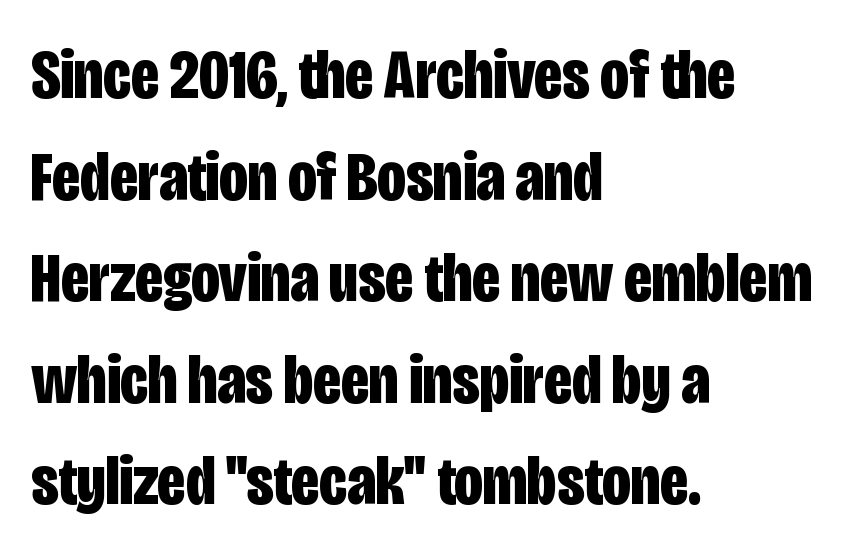
{"serif": "no", "italic": "no", "bold": "yes", "weight": "bold", "width": "condensed", "stroke_contrast": "low", "x_height": "large", "monospaced": "no", "underline": "no", "align": "left", "line_spacing": "normal", "line_spacing_ratio": 1.43, "letter_spacing": "normal", "letter_spacing_em": 0.0, "glyph_px": 71}
